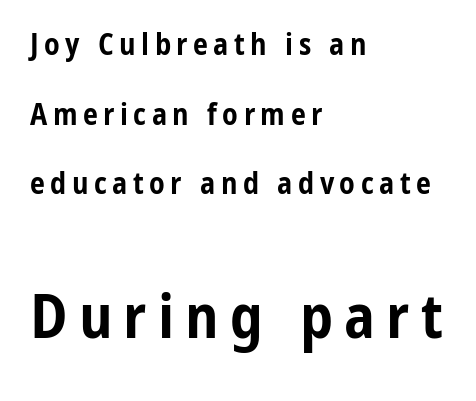
In this sample the second text group is rendered at the bigger scale. The letters carry no serifs — their stems end cleanly without finishing strokes. Here the designer chose a conventional face with non-uniform glyph widths. The foot of each line stays bare and open. The rendering uses a large line-height, opening up the rows.
